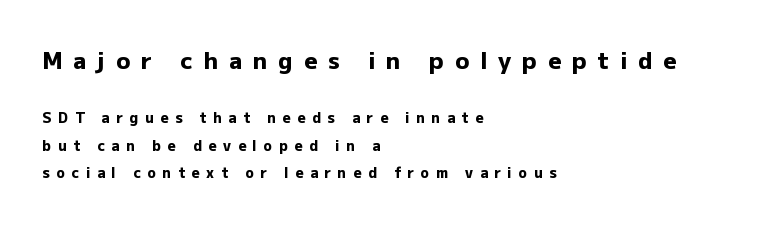
The image shows 23 px bold type, upright; set left-aligned, loose line spacing (1.98x), unusually wide letter spacing (+0.48 em), not underlined; the first (top) block is 1.64x larger.
